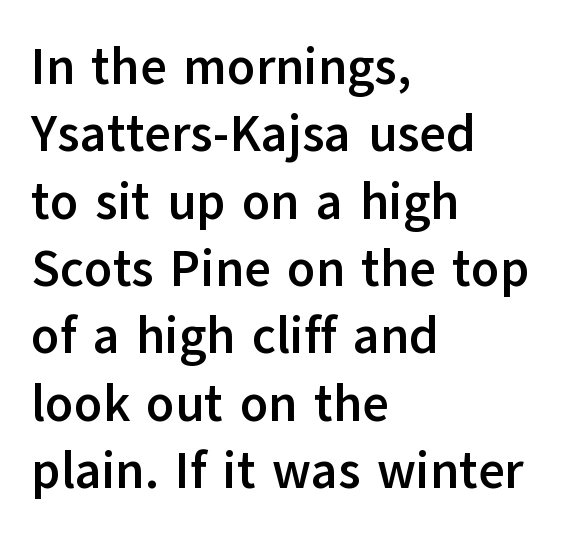
The image shows 51 px semibold sans-serif type, upright; set left-aligned, normal line spacing (1.32x), normal letter spacing, not underlined; low stroke contrast and a medium x-height.
